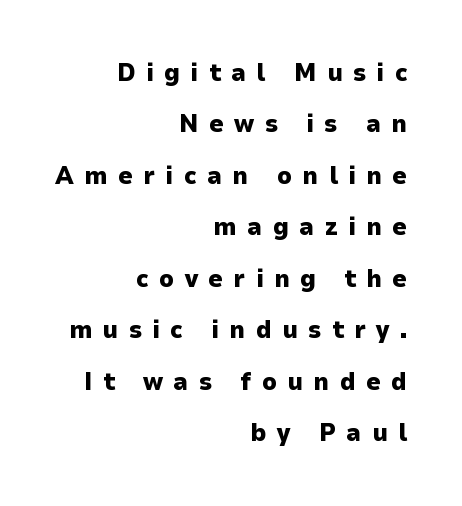
Q: Is the text bold? A: Yes.
Q: Is the text italic (slanted)? A: No, it is upright.
Q: Is the text underlined? A: No.
Q: How is the paragraph aligned? A: Right-aligned.
Q: Is the spacing between letters normal or unusually wide? A: Unusually wide.
Q: Is the spacing between lines tight, normal or loose? A: Loose.
